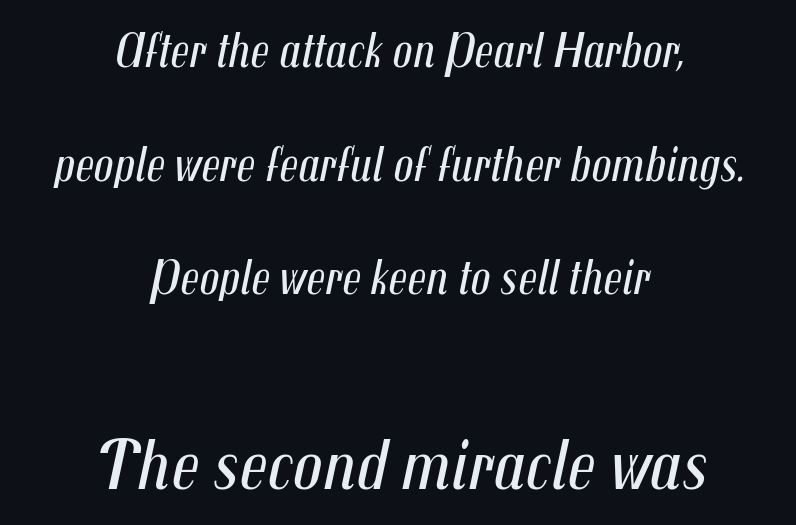
The image shows 73 px regular-weight, condensed type, italic (leaning right); set centered, loose line spacing (2.32x), normal letter spacing, not underlined; the second (bottom) block is 1.49x larger; medium stroke contrast and a medium x-height.
